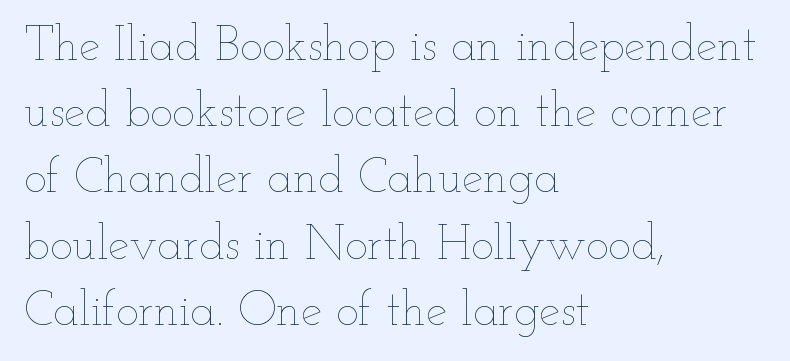
The image shows 48 px thin, wide type, upright; set left-aligned, normal line spacing (1.38x), normal letter spacing, not underlined; low stroke contrast and a small x-height.
